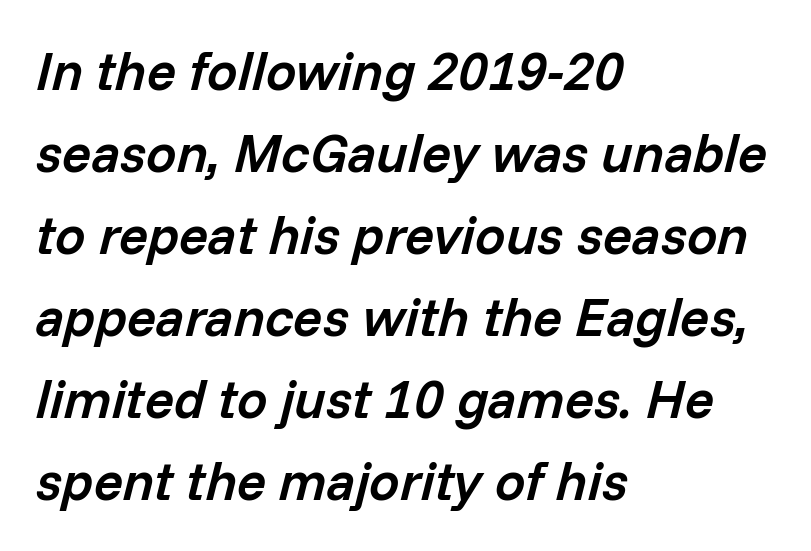
Is there much room between lines? A standard amount, neither cramped nor airy. Each letter keeps its own natural width here, so spacing adapts to shape. The rendering anchors every line to the left-hand side. Descenders hang freely into open space. The face used here is a semibold: visibly heavier than regular, lighter than bold. The horizontal fit of the characters is conventional and even.
